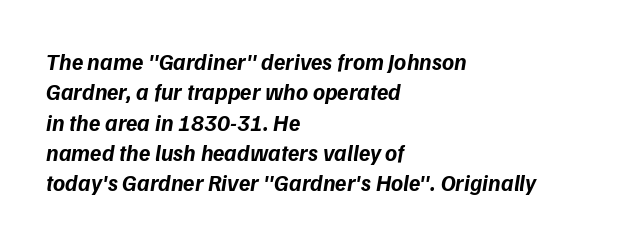
The image shows 23 px bold type, italic (leaning right); set left-aligned, normal line spacing (1.32x), normal letter spacing, not underlined.
